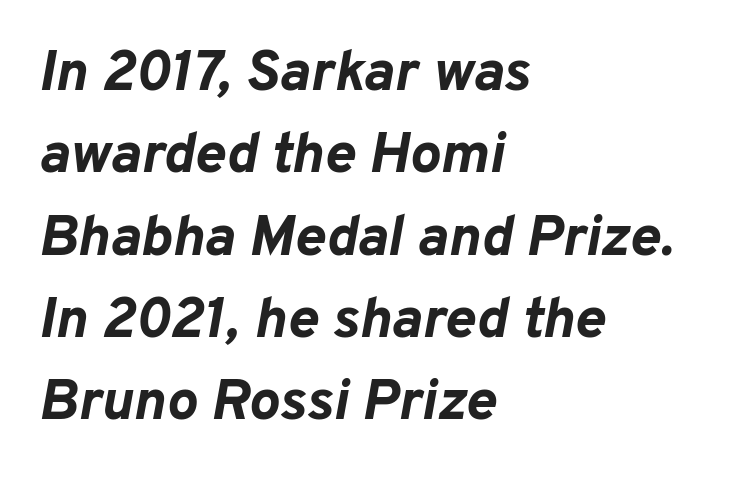
Emphasis by weight is at full strength: bold. If you measured baseline to baseline, you'd find a middling distance. Each row of text sits above clean, open space. Does extra space separate the letters? No, they use regular spacing. Slant detected: the letters are inclined.
